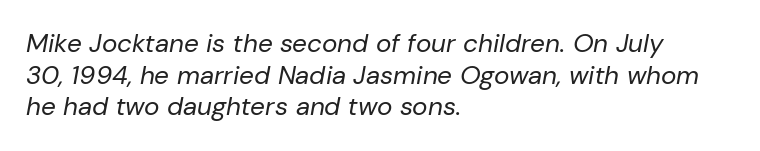
The image shows 26 px text type, italic (leaning right); set left-aligned, line spacing 1.22x, normal letter spacing, not underlined.
